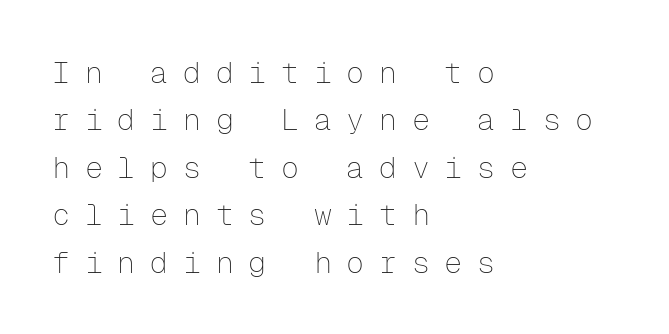
Q: Is the text bold? A: No.
Q: Is the text italic (slanted)? A: No, it is upright.
Q: Is the typeface a serif or a sans-serif typeface? A: Sans-serif.
Q: Is the text underlined? A: No.
Q: How is the paragraph aligned? A: Left-aligned.
Q: Is the spacing between letters normal or unusually wide? A: Unusually wide.
Q: Is the spacing between lines tight, normal or loose? A: Normal.
Q: Width (condensed, normal, or wide)? A: Normal.
Q: Stroke contrast? A: Low.
Q: x-height? A: Medium.
Q: Monospaced? A: Yes.
